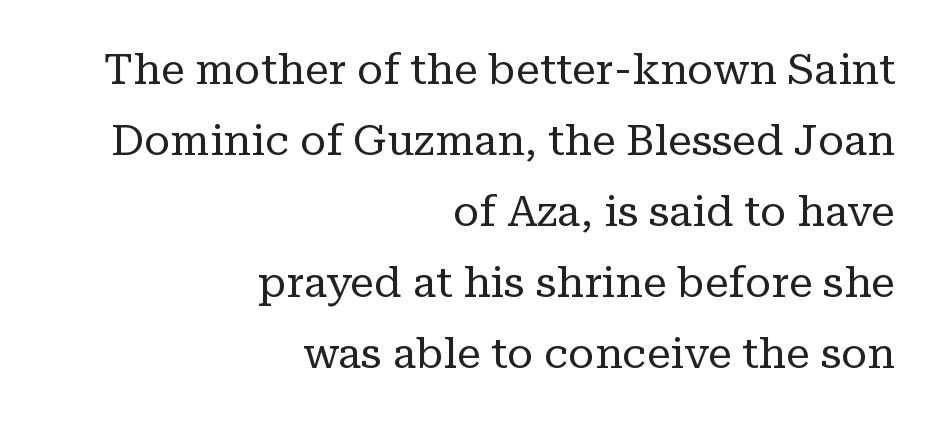
Has an underline been added? It has not. Observe the ordinary spacing: letters are neighbours, not strangers. This is the regular roman posture of the typeface. The lines in this sample share a right terminus and differ only in where they begin. The letters advance in unequal steps, a hallmark of proportional type.
